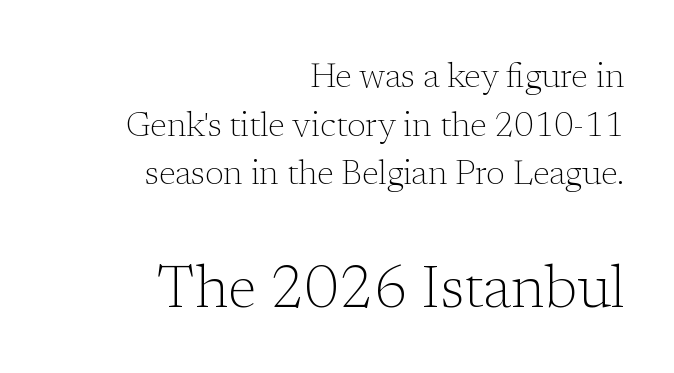
What kind of face is this? One with serifs. Looks like regular typesetting: each glyph gets only the width it needs. The passage shown begins with its smaller block and ends with its larger one. This sample uses an upright cut, with every glyph sitting square on the baseline.
